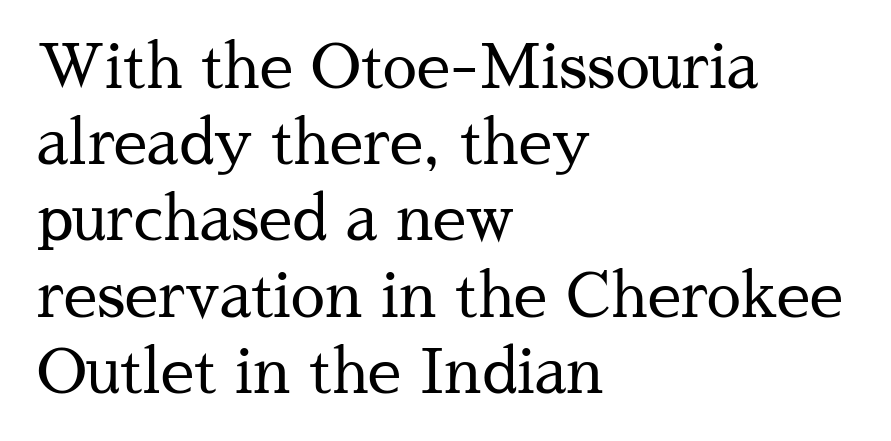
Q: Is the text bold? A: No.
Q: Is the text italic (slanted)? A: No, it is upright.
Q: Is the typeface a serif or a sans-serif typeface? A: Serif.
Q: Is the text underlined? A: No.
Q: How is the paragraph aligned? A: Left-aligned.
Q: Is the spacing between letters normal or unusually wide? A: Normal.
Q: Is the spacing between lines tight, normal or loose? A: Normal.
Q: Width (condensed, normal, or wide)? A: Normal.
Q: Stroke contrast? A: Medium.
Q: x-height? A: Medium.
Q: Monospaced? A: No.
